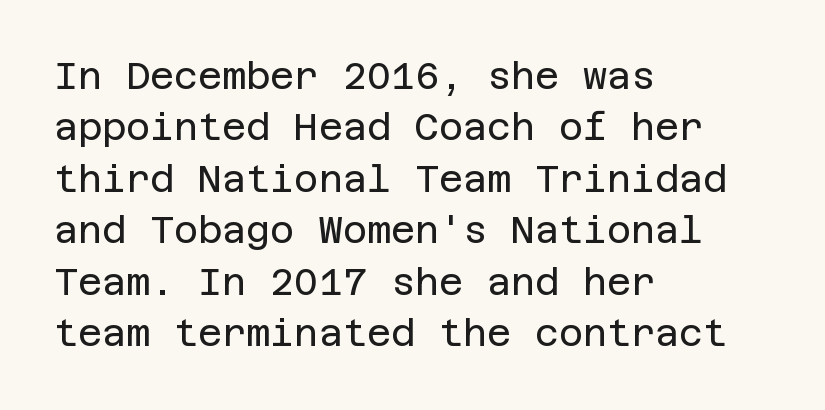
Students, note that the glyphs here touch the page at normal intervals. Caption: face not bold, strokes unweighted. Students, observe: this is what conventionally led text looks like. Layout note: lines flush left. Characters remain perfectly vertical along every line.
